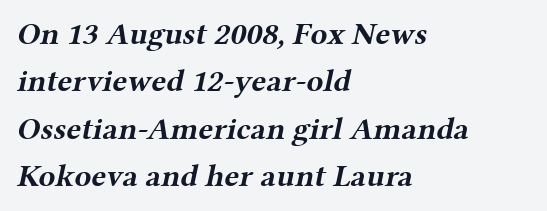
Q: Is the text bold? A: Yes.
Q: Is the typeface a serif or a sans-serif typeface? A: Serif.
Q: Is the text underlined? A: No.
Q: How is the paragraph aligned? A: Left-aligned.
Q: Is the spacing between letters normal or unusually wide? A: Normal.
Q: Is the spacing between lines tight, normal or loose? A: Normal.
Q: Width (condensed, normal, or wide)? A: Wide.
Q: Stroke contrast? A: Medium.
Q: x-height? A: Medium.
Q: Monospaced? A: No.
